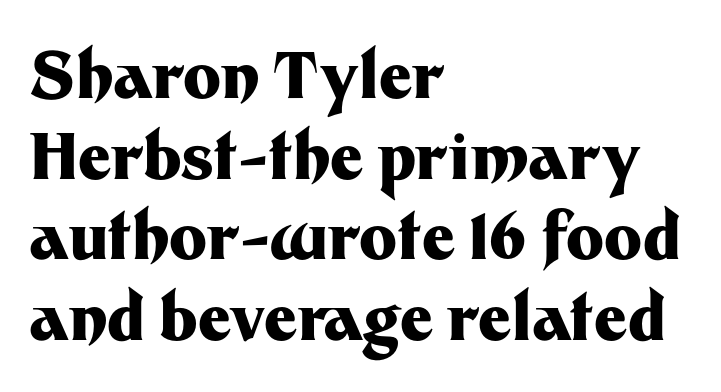
Q: Is the text bold? A: Yes.
Q: Is the text italic (slanted)? A: No, it is upright.
Q: Is the typeface a serif or a sans-serif typeface? A: Sans-serif.
Q: Is the text underlined? A: No.
Q: How is the paragraph aligned? A: Left-aligned.
Q: Is the spacing between letters normal or unusually wide? A: Normal.
Q: Is the spacing between lines tight, normal or loose? A: Normal.
Q: Width (condensed, normal, or wide)? A: Normal.
Q: Stroke contrast? A: Medium.
Q: x-height? A: Medium.
Q: Monospaced? A: No.
